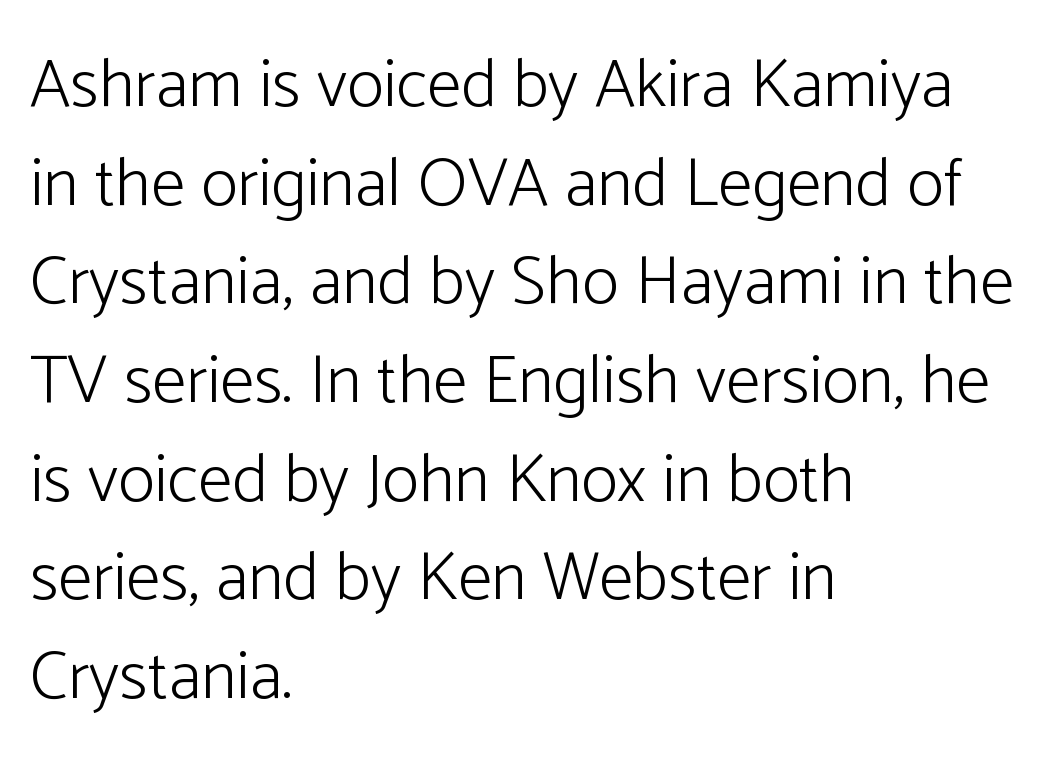
Every character sits straight up, as roman type does. Glance below the letters and you will spot only blank space. Leading: standard. No feet cap the strokes, marking this as sans-serif type. These lines are rendered in a variable-pitch font.
